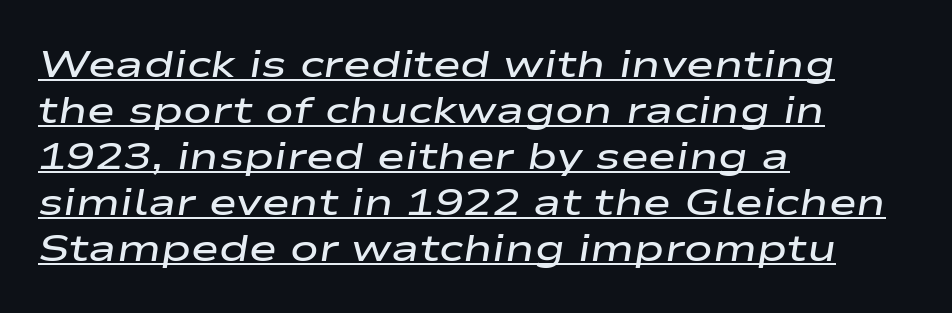
Q: Is the text bold? A: Semi-bold.
Q: Is the text italic (slanted)? A: Yes, it leans right by about 9 degrees.
Q: Is the text underlined? A: Yes.
Q: How is the paragraph aligned? A: Left-aligned.
Q: Is the spacing between letters normal or unusually wide? A: Normal.
Q: Width (condensed, normal, or wide)? A: Wide.
Q: Stroke contrast? A: Low.
Q: x-height? A: Medium.
Q: Monospaced? A: No.
